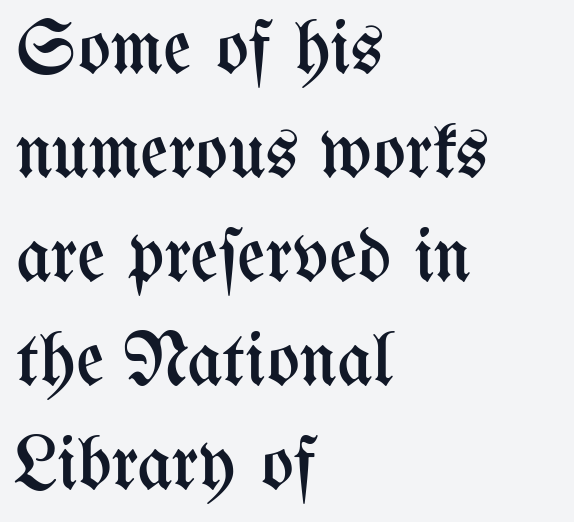
The image shows 77 px regular-weight, condensed type, upright; set left-aligned, normal line spacing (1.35x), normal letter spacing, not underlined; medium stroke contrast and a medium x-height.
